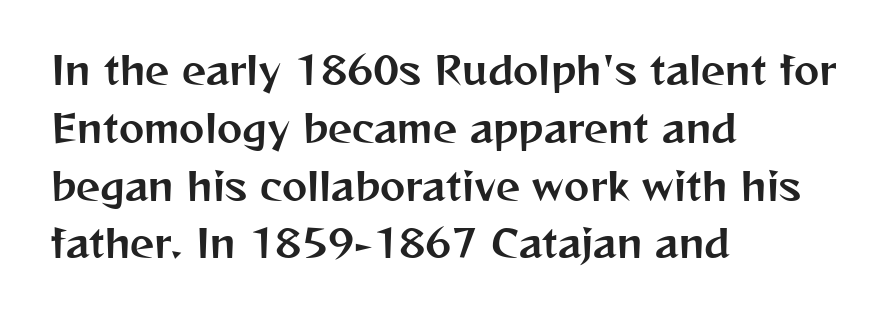
Nope, not italic — everything's standing straight. Default kerning and tracking; the words read as compact shapes. The strip under each line holds only bare page. Typographically, this falls in the sans-serif category. A typesetter would call this proportional, since set widths differ per character. The text block is weighted toward the left margin, trailing off unevenly rightward.
